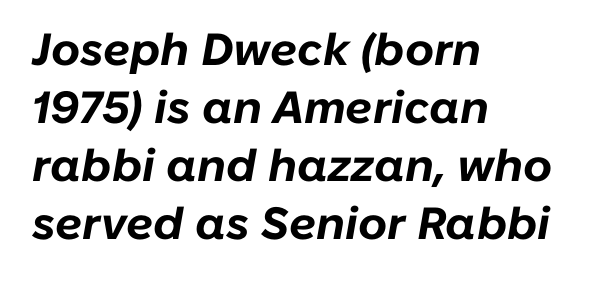
Q: Is the text bold? A: Yes.
Q: Is the text italic (slanted)? A: Yes, it leans right by about 10 degrees.
Q: Is the text underlined? A: No.
Q: How is the paragraph aligned? A: Left-aligned.
Q: Is the spacing between letters normal or unusually wide? A: Normal.
Q: Is the spacing between lines tight, normal or loose? A: Normal.
Q: Width (condensed, normal, or wide)? A: Normal.
Q: Stroke contrast? A: Low.
Q: x-height? A: Medium.
Q: Monospaced? A: No.
